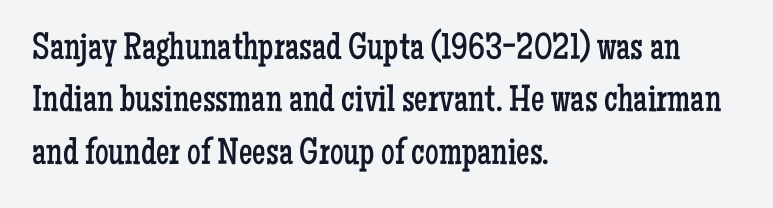
{"serif": "yes", "italic": "no", "bold": "no", "weight": "regular", "width": "condensed", "stroke_contrast": "low", "x_height": "medium", "monospaced": "no", "underline": "no", "align": "left", "line_spacing": "normal", "line_spacing_ratio": 1.38, "letter_spacing": "normal", "letter_spacing_em": 0.0, "glyph_px": 38}
